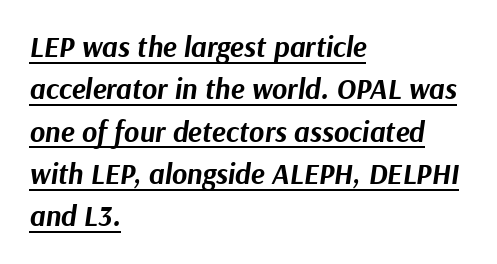
{"italic": "yes", "lean": "right", "slant_degrees": 9, "bold": "yes", "weight": "bold", "width": "normal", "stroke_contrast": "medium", "x_height": "medium", "monospaced": "no", "underline": "yes", "align": "left", "line_spacing": "normal", "line_spacing_ratio": 1.46, "letter_spacing": "normal", "letter_spacing_em": 0.0, "glyph_px": 29}
